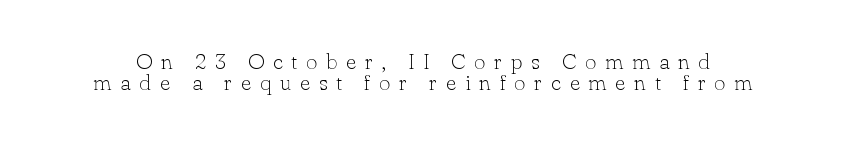
{"italic": "no", "bold": "no", "underline": "no", "line_spacing": "tight", "line_spacing_ratio": 0.96, "letter_spacing": "wide", "letter_spacing_em": 0.4, "glyph_px": 22}
